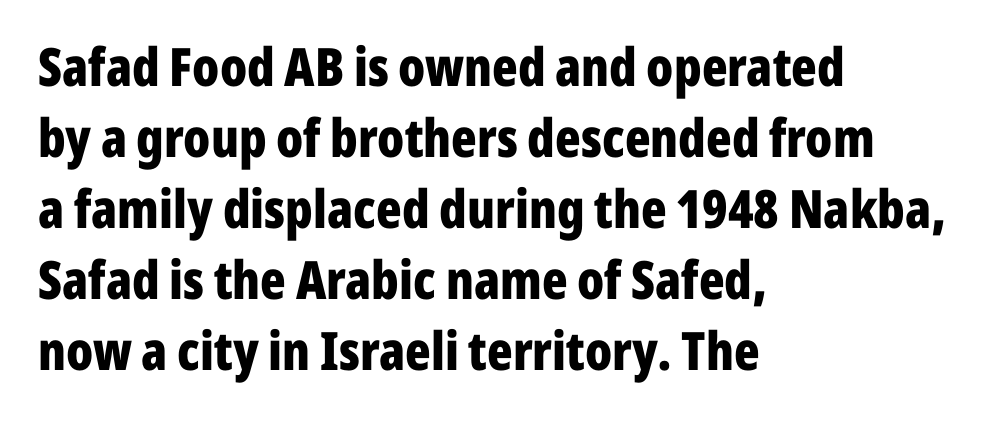
The image shows 53 px bold, condensed sans-serif type, upright; set left-aligned, normal line spacing (1.34x), normal letter spacing, not underlined; low stroke contrast and a medium x-height.
